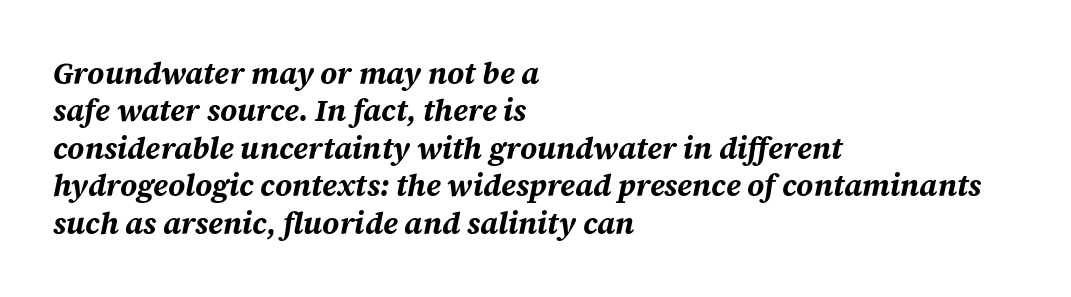
Q: Is the text bold? A: Yes.
Q: Is the text italic (slanted)? A: Yes, it leans right by about 12 degrees.
Q: Is the text underlined? A: No.
Q: How is the paragraph aligned? A: Left-aligned.
Q: Is the spacing between letters normal or unusually wide? A: Normal.
Q: Is the spacing between lines tight, normal or loose? A: Normal.
Q: Width (condensed, normal, or wide)? A: Normal.
Q: Stroke contrast? A: Medium.
Q: x-height? A: Large.
Q: Monospaced? A: No.
